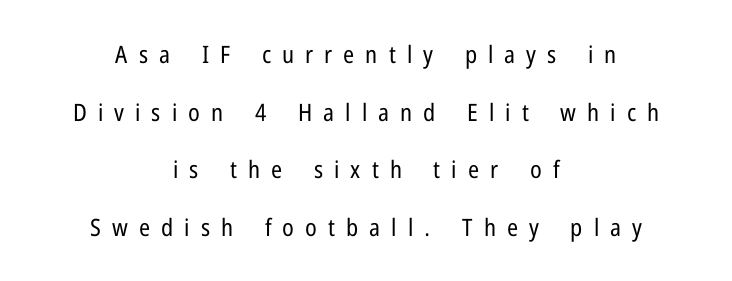
The image shows 24 px text type, upright; set centered, loose line spacing (2.4x), unusually wide letter spacing (+0.46 em), not underlined.
